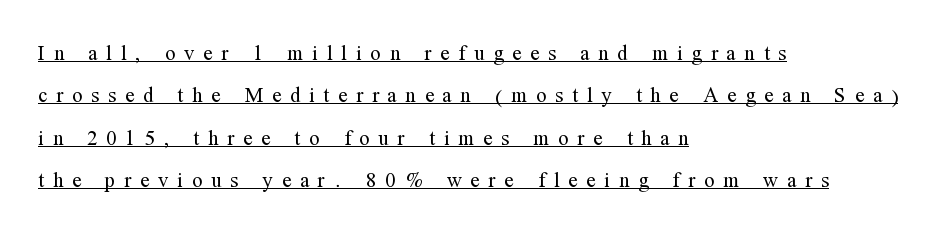
The image shows 21 px text type, upright; set left-aligned, loose line spacing (2.02x), unusually wide letter spacing (+0.42 em), underlined.
